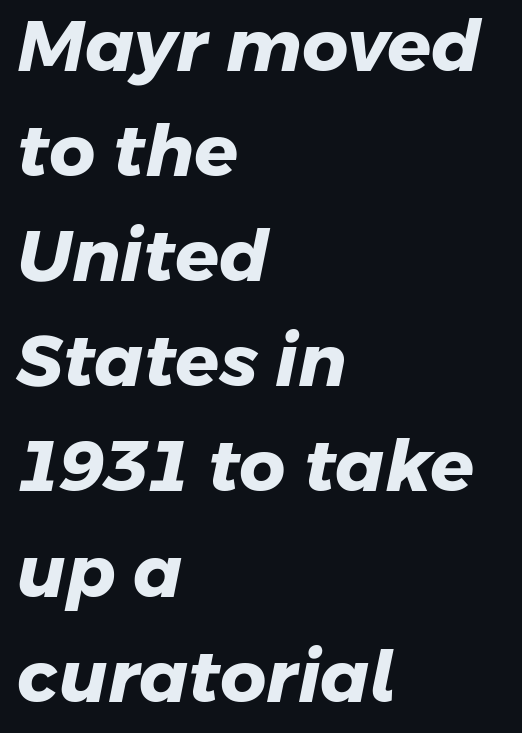
Q: Is the text bold? A: Yes.
Q: Is the typeface a serif or a sans-serif typeface? A: Sans-serif.
Q: Is the text underlined? A: No.
Q: How is the paragraph aligned? A: Left-aligned.
Q: Is the spacing between letters normal or unusually wide? A: Normal.
Q: Is the spacing between lines tight, normal or loose? A: Normal.
Q: Width (condensed, normal, or wide)? A: Normal.
Q: Stroke contrast? A: Low.
Q: x-height? A: Medium.
Q: Monospaced? A: No.
